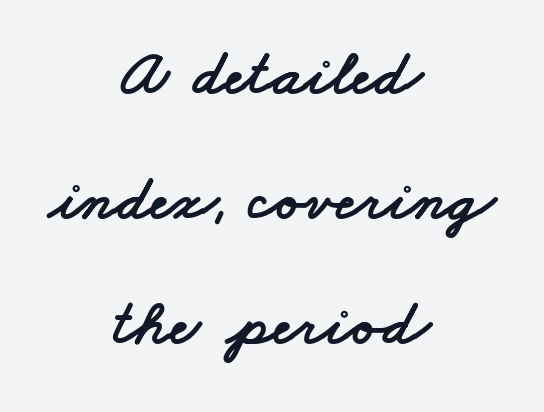
Think of a printed novel: that variable character pitch is what you see here. The passage shown stacks its lines with a broad gap. Anything drawn beneath the words? Only blank space. The gaps between neighbouring characters are ordinary and unremarkable. A sans-serif font was chosen for this passage. A centered setting, common on invitations and titles, is used for this passage.
